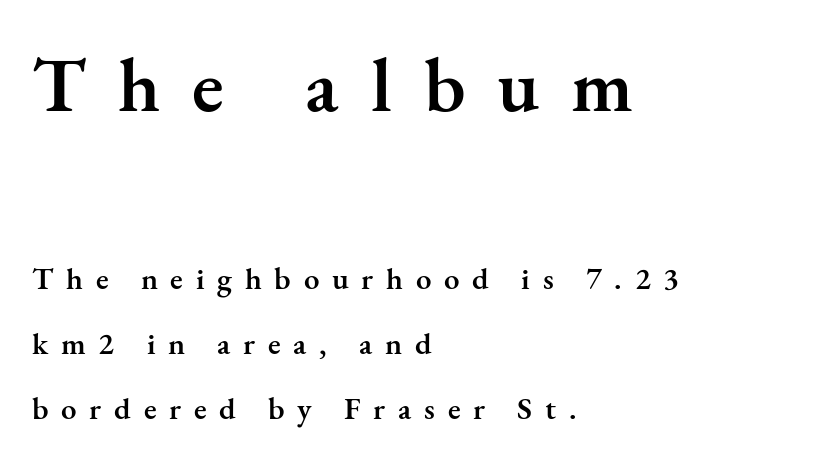
Serif or sans? Serif — the stroke terminals have little feet. Left-aligned paragraph, ragged on the right. Ordinary non-slanted type is in use. These words are printed semibold, heavier than regular yet not bold. No word sits above an underline. These lines are rendered in a variable-pitch font.
